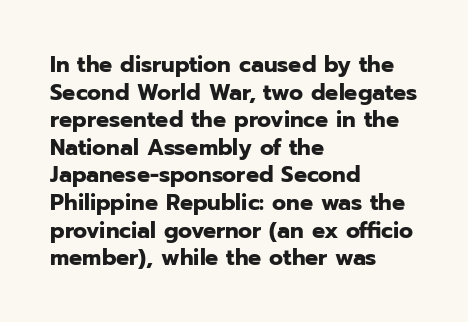
Q: Is the text bold? A: Yes.
Q: Is the text italic (slanted)? A: No, it is upright.
Q: Is the text underlined? A: No.
Q: How is the paragraph aligned? A: Left-aligned.
Q: Is the spacing between letters normal or unusually wide? A: Normal.
